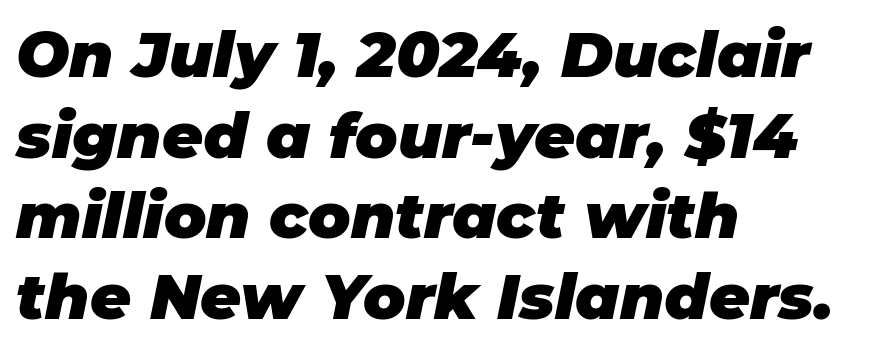
The face used here has a pronounced slope to its letters. Short note: letters normally spaced. Whoever set this chose a conventional vertical rhythm. Just letters on the line, the space beneath them empty. The passage is arranged the way most books set body copy — flush left.
